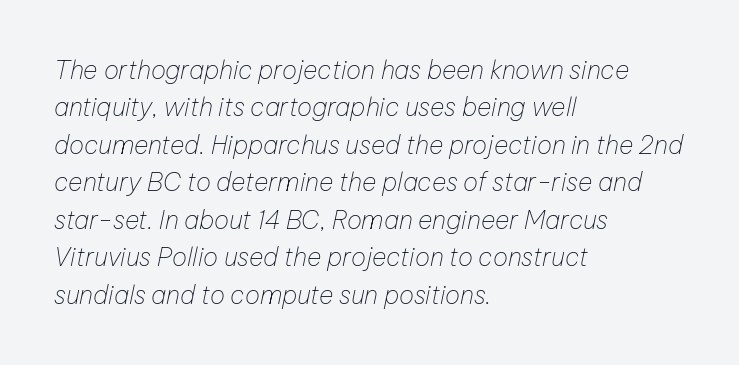
Q: Is the text bold? A: No.
Q: Is the text italic (slanted)? A: Yes, it leans right by about 12 degrees.
Q: Is the text underlined? A: No.
Q: How is the paragraph aligned? A: Left-aligned.
Q: Is the spacing between letters normal or unusually wide? A: Normal.
Q: Is the spacing between lines tight, normal or loose? A: Normal.
